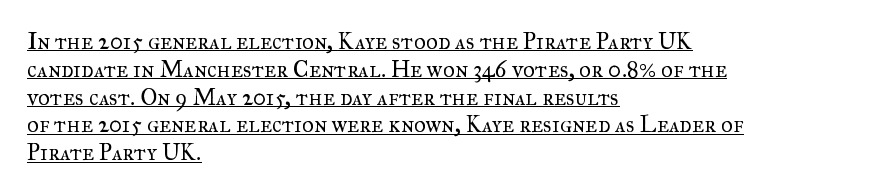
This sample uses an upright cut, with every glyph sitting square on the baseline. The type is set solid horizontally, with unmodified tracking. Nothing heavy about these letters — not bold at all. Like a heading marked for emphasis, these lines bear an underscore. One-word summary of the alignment: left.
